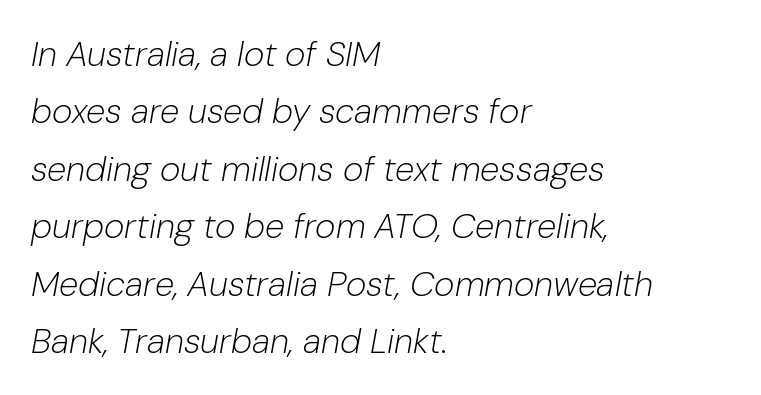
The image shows 35 px light type, italic (leaning right); set left-aligned, normal line spacing (1.64x), normal letter spacing, not underlined; low stroke contrast and a medium x-height.
